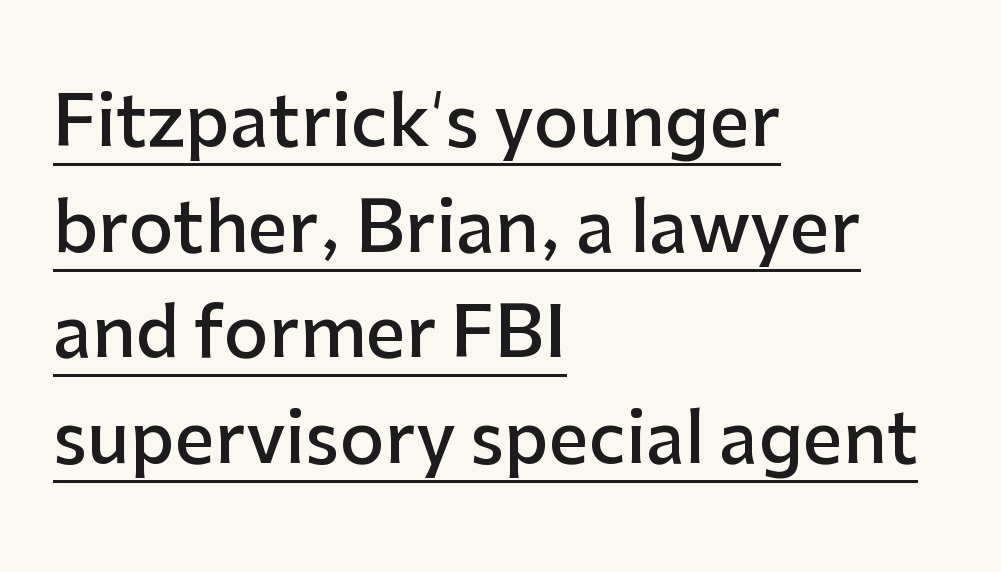
Q: Is the text bold? A: Semi-bold.
Q: Is the text italic (slanted)? A: No, it is upright.
Q: Is the typeface a serif or a sans-serif typeface? A: Sans-serif.
Q: Is the text underlined? A: Yes.
Q: How is the paragraph aligned? A: Left-aligned.
Q: Is the spacing between letters normal or unusually wide? A: Normal.
Q: Is the spacing between lines tight, normal or loose? A: Normal.
Q: Width (condensed, normal, or wide)? A: Normal.
Q: Stroke contrast? A: Low.
Q: x-height? A: Medium.
Q: Monospaced? A: No.
